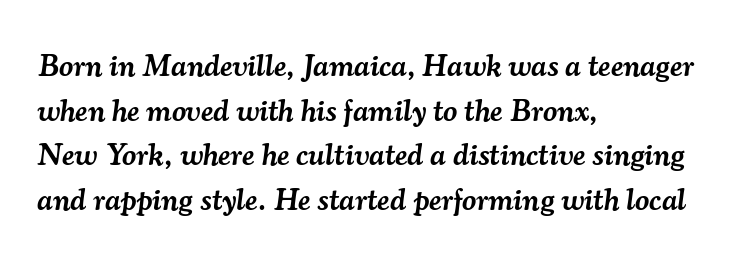
The image shows 31 px semibold serif type, italic (leaning right); set left-aligned, normal line spacing (1.44x), normal letter spacing, not underlined; medium stroke contrast and a small x-height.
